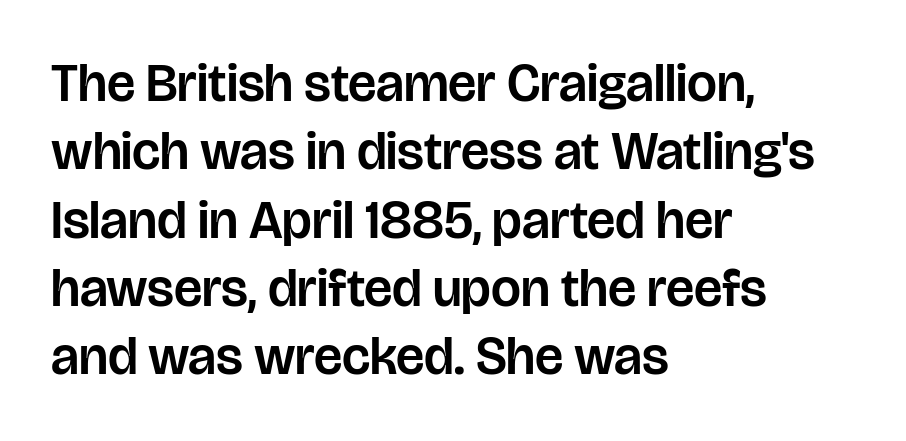
{"serif": "no", "italic": "no", "width": "normal", "stroke_contrast": "low", "x_height": "large", "monospaced": "no", "underline": "no", "align": "left", "line_spacing": "normal", "line_spacing_ratio": 1.29, "letter_spacing": "normal", "letter_spacing_em": 0.0, "glyph_px": 53}
